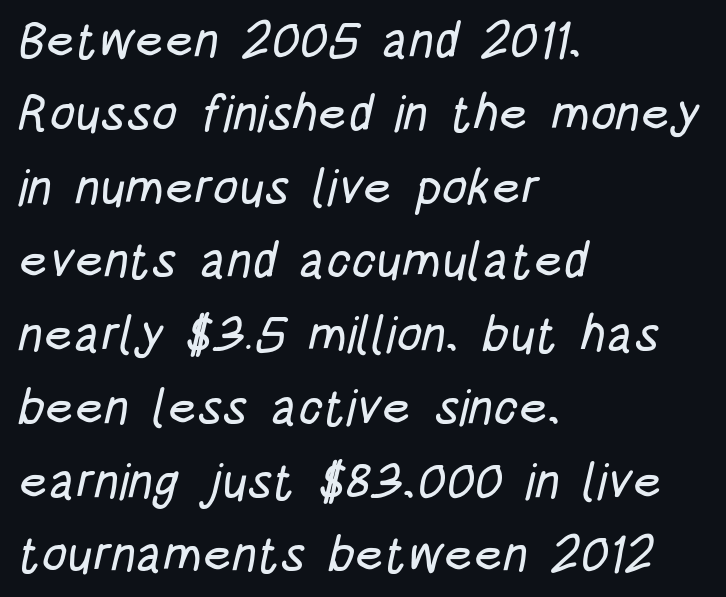
Q: Is the typeface a serif or a sans-serif typeface? A: Sans-serif.
Q: Is the text underlined? A: No.
Q: How is the paragraph aligned? A: Left-aligned.
Q: Is the spacing between letters normal or unusually wide? A: Normal.
Q: Is the spacing between lines tight, normal or loose? A: Normal.
Q: Width (condensed, normal, or wide)? A: Condensed.
Q: Stroke contrast? A: Low.
Q: x-height? A: Large.
Q: Monospaced? A: No.
